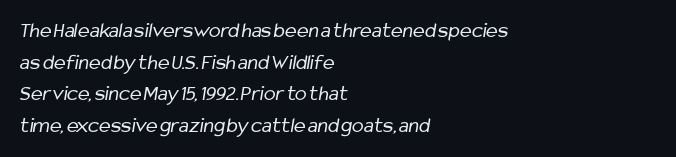
Q: Is the text bold? A: No.
Q: Is the text underlined? A: No.
Q: How is the paragraph aligned? A: Left-aligned.
Q: Is the spacing between letters normal or unusually wide? A: Normal.
Q: Is the spacing between lines tight, normal or loose? A: Normal.
